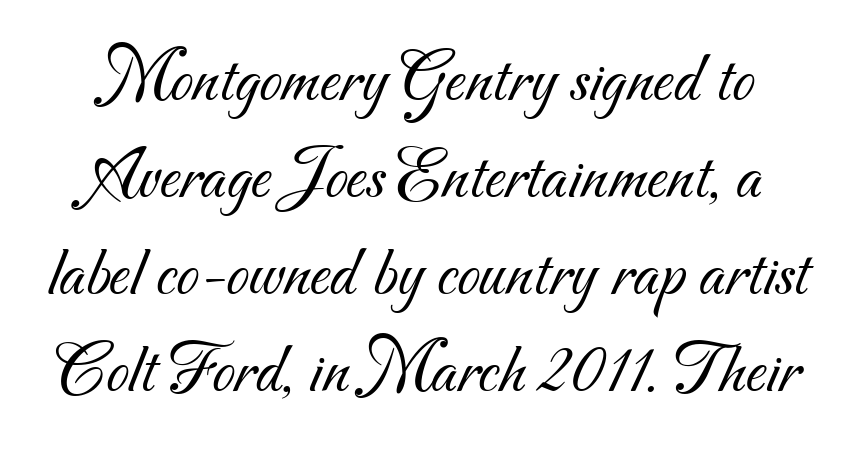
{"serif": "no", "bold": "no", "weight": "light", "width": "normal", "stroke_contrast": "medium", "x_height": "small", "monospaced": "no", "underline": "no", "line_spacing": "normal", "line_spacing_ratio": 1.33, "letter_spacing": "normal", "letter_spacing_em": 0.0, "glyph_px": 73}
